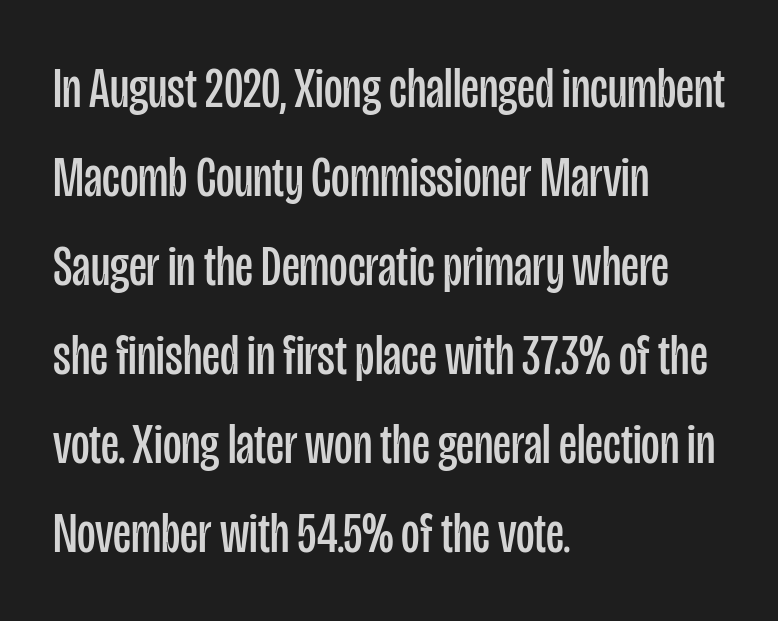
{"serif": "no", "italic": "no", "bold": "no", "weight": "regular", "width": "condensed", "stroke_contrast": "low", "x_height": "large", "monospaced": "no", "underline": "no", "align": "left", "line_spacing": "normal", "line_spacing_ratio": 1.56, "letter_spacing": "normal", "letter_spacing_em": 0.0, "glyph_px": 57}
